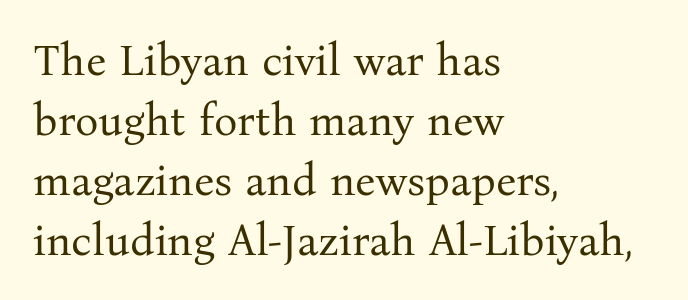
{"serif": "yes", "italic": "no", "bold": "no", "weight": "regular", "width": "normal", "stroke_contrast": "medium", "x_height": "medium", "monospaced": "no", "underline": "no", "align": "left", "line_spacing": "normal", "line_spacing_ratio": 1.36, "letter_spacing": "normal", "letter_spacing_em": 0.0, "glyph_px": 44}
